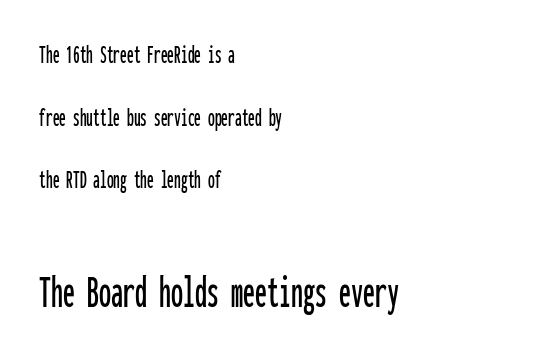
The image shows 48 px condensed sans-serif type, upright, monospaced; set left-aligned, loose line spacing (2.32x), normal letter spacing, not underlined; the second (bottom) block is 1.78x larger; low stroke contrast and a medium x-height.
